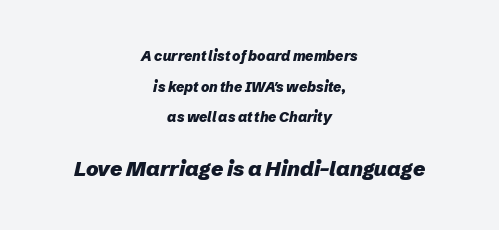
Caption: standard tracking, unaltered. Strokes here are thick enough to call this a true bold. The letters in the lower block stand taller than those in the block above. Does the leading feel generous? Absolutely, it's lavish.
